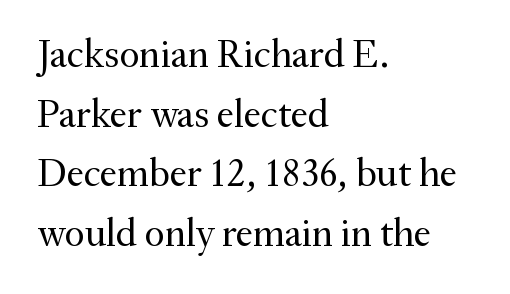
{"serif": "yes", "italic": "no", "bold": "no", "weight": "regular", "width": "normal", "stroke_contrast": "medium", "x_height": "small", "monospaced": "no", "underline": "no", "align": "left", "line_spacing": "normal", "line_spacing_ratio": 1.53, "letter_spacing": "normal", "letter_spacing_em": 0.0, "glyph_px": 39}
